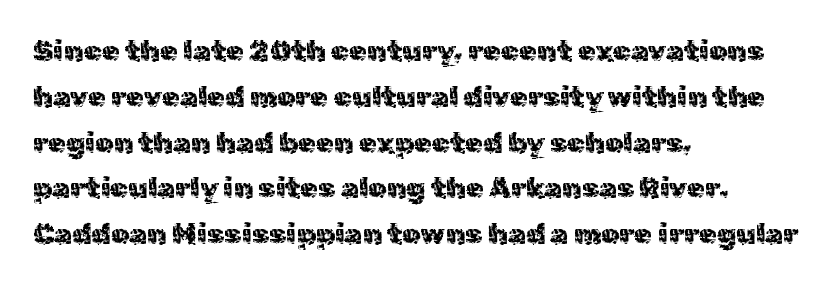
Each letter keeps its own natural width here, so spacing adapts to shape. A typesetter would call this zero additional tracking. The rendering uses a moderate line-height, typical for paragraphs. Plain, unruled lines of type.
